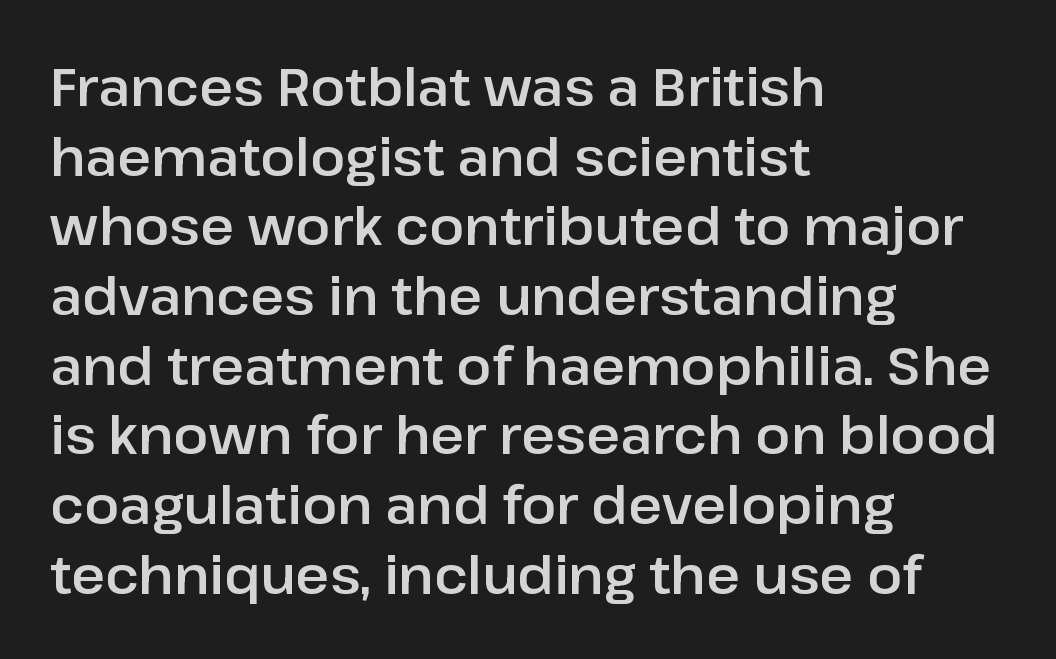
The face used here is a sans, in the tradition of grotesques and geometrics. Evenly set lines give the paragraph a standard silhouette. Do the characters align in a grid? No, the font is proportional. These lines stack with their left ends in a neat column. Glyph-to-glyph distance matches everyday printed text.
